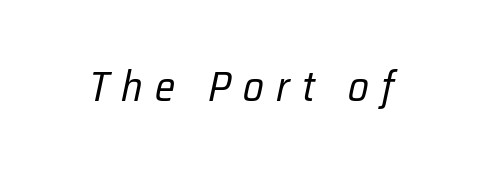
{"italic": "yes", "lean": "right", "slant_degrees": 12, "bold": "no", "weight": "regular", "width": "condensed", "stroke_contrast": "low", "x_height": "medium", "monospaced": "no", "underline": "no", "letter_spacing": "wide", "letter_spacing_em": 0.29, "glyph_px": 42}
